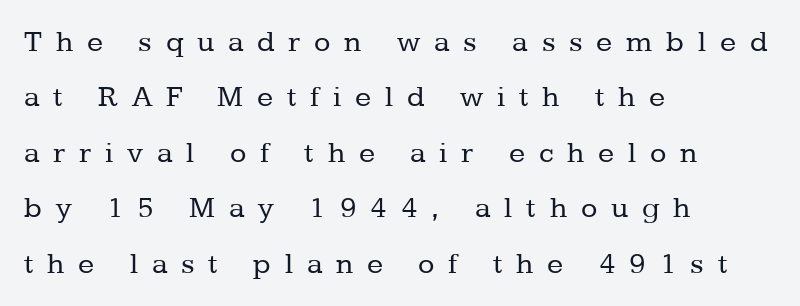
Q: Is the text bold? A: No.
Q: Is the text italic (slanted)? A: No, it is upright.
Q: Is the typeface a serif or a sans-serif typeface? A: Serif.
Q: Is the text underlined? A: No.
Q: How is the paragraph aligned? A: Left-aligned.
Q: Is the spacing between letters normal or unusually wide? A: Unusually wide.
Q: Width (condensed, normal, or wide)? A: Normal.
Q: Stroke contrast? A: Low.
Q: x-height? A: Medium.
Q: Monospaced? A: No.
